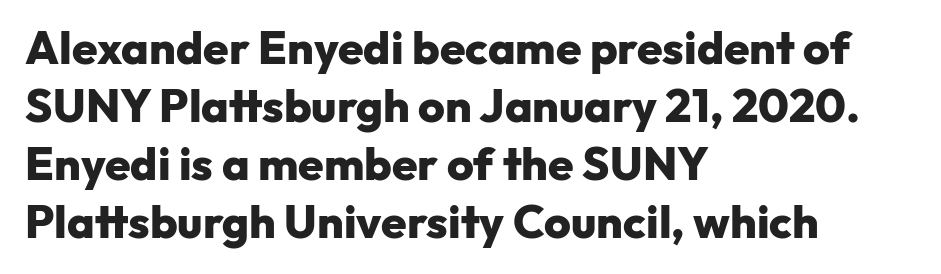
{"serif": "no", "italic": "no", "bold": "yes", "weight": "heavy", "width": "normal", "stroke_contrast": "low", "x_height": "medium", "monospaced": "no", "underline": "no", "align": "left", "line_spacing": "normal", "line_spacing_ratio": 1.26, "letter_spacing": "normal", "letter_spacing_em": 0.0, "glyph_px": 46}
